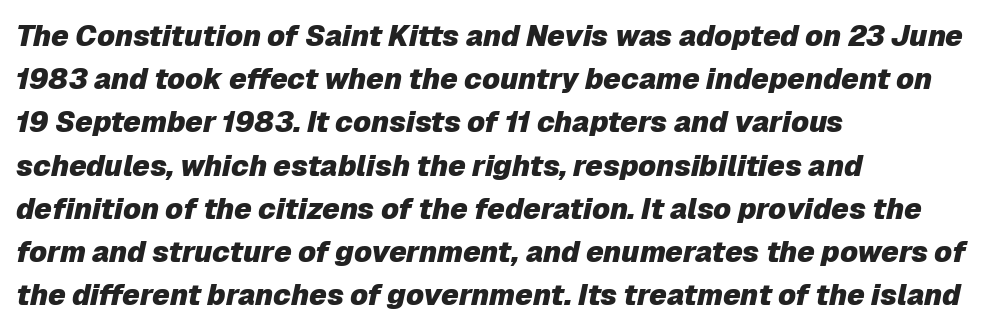
Q: Is the text bold? A: Yes.
Q: Is the text italic (slanted)? A: Yes, it leans right by about 12 degrees.
Q: Is the text underlined? A: No.
Q: How is the paragraph aligned? A: Left-aligned.
Q: Is the spacing between letters normal or unusually wide? A: Normal.
Q: Is the spacing between lines tight, normal or loose? A: Normal.
Q: Width (condensed, normal, or wide)? A: Normal.
Q: Stroke contrast? A: Low.
Q: x-height? A: Medium.
Q: Monospaced? A: No.
